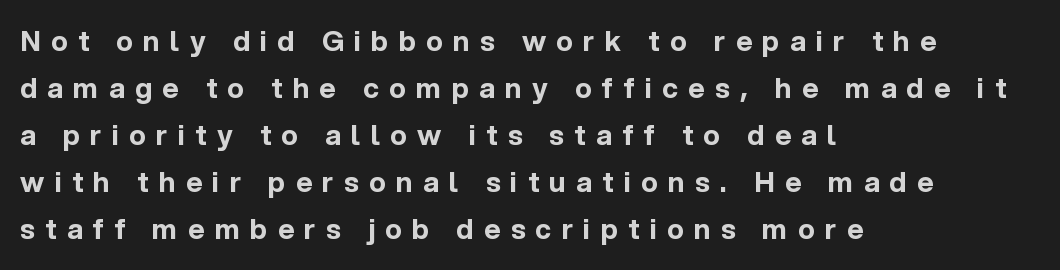
{"serif": "no", "italic": "no", "bold": "yes", "weight": "bold", "width": "normal", "x_height": "medium", "monospaced": "no", "underline": "no", "align": "left", "line_spacing": "normal", "line_spacing_ratio": 1.68, "letter_spacing": "wide", "letter_spacing_em": 0.37, "glyph_px": 28}
